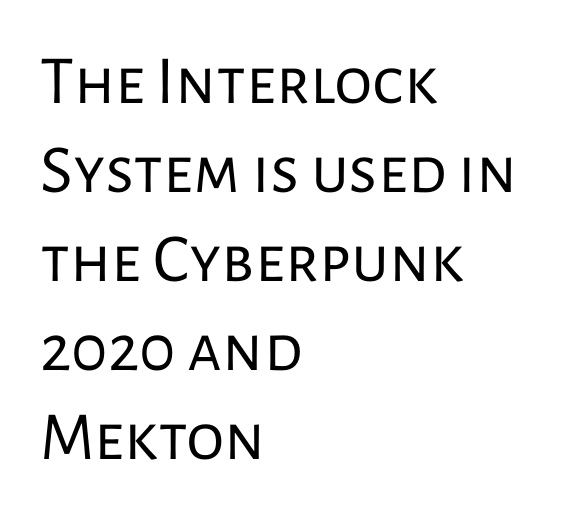
Does the type have serifs? No, each stem ends abruptly. This rendering uses left alignment, leaving the right contour irregular. Stems and bowls with no extra thickness — not bold. A bare baseline throughout the passage. The tracking reads as untouched default to a designer's eye.
